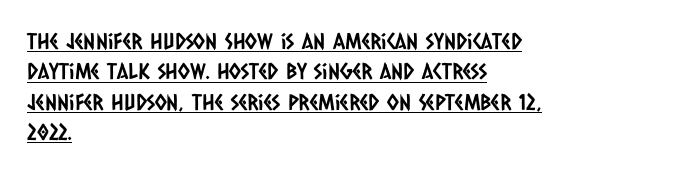
Q: Is the text underlined? A: Yes.
Q: How is the paragraph aligned? A: Left-aligned.
Q: Is the spacing between letters normal or unusually wide? A: Normal.
Q: Is the spacing between lines tight, normal or loose? A: Normal.
